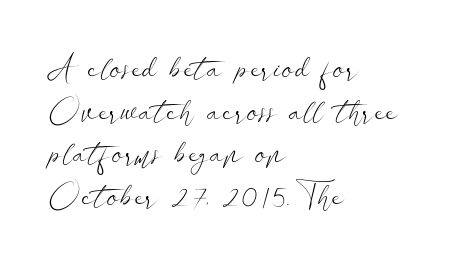
Compared with typical body copy, the letter spacing here is the same. The setting favours the left margin, as ordinary paragraphs usually do. Each letter's strokes conclude bluntly, with no projecting serifs.
